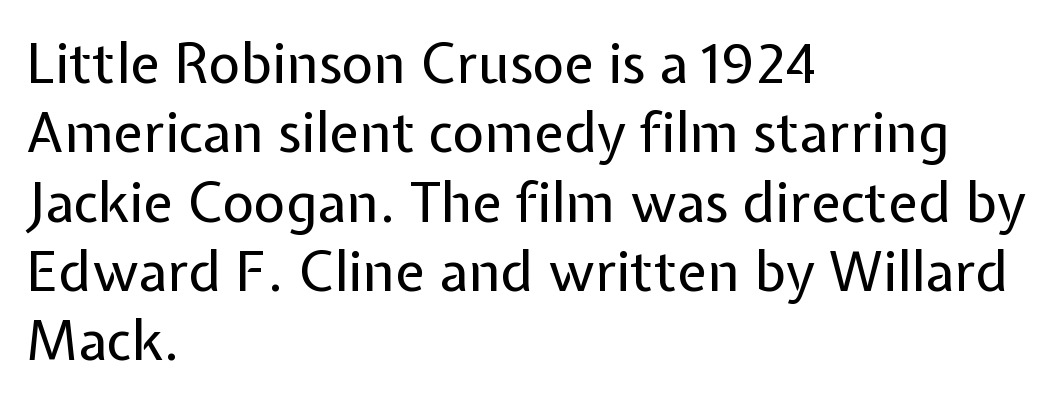
The image shows 55 px regular-weight sans-serif type, upright; set left-aligned, normal line spacing (1.26x), normal letter spacing, not underlined; low stroke contrast and a medium x-height.
